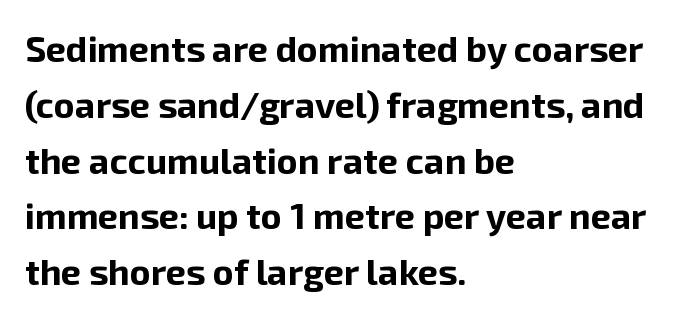
Q: Is the text bold? A: Yes.
Q: Is the text italic (slanted)? A: No, it is upright.
Q: Is the typeface a serif or a sans-serif typeface? A: Sans-serif.
Q: Is the text underlined? A: No.
Q: How is the paragraph aligned? A: Left-aligned.
Q: Is the spacing between letters normal or unusually wide? A: Normal.
Q: Is the spacing between lines tight, normal or loose? A: Normal.
Q: Width (condensed, normal, or wide)? A: Normal.
Q: Stroke contrast? A: Low.
Q: x-height? A: Medium.
Q: Monospaced? A: No.
